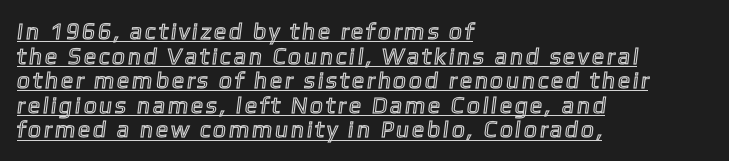
Leftover space on each line is placed entirely after the last word. The vertical gap from one line to the next is small. Compared with undecorated copy, this sample adds a rule below the words.
